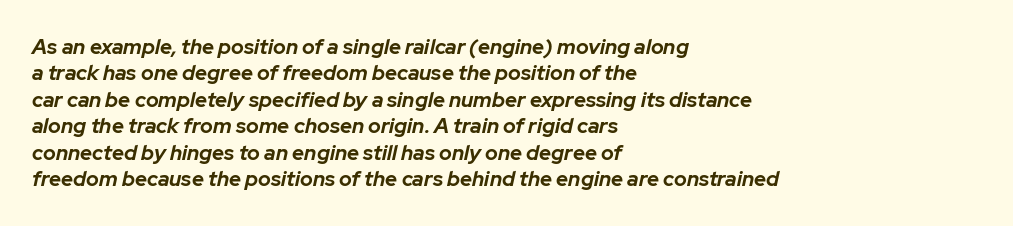
Short note: letters normally spaced. Slant detected: the letters are inclined. The strokes are fattened all the way to bold. The rag falls on the right side of this text block. Any mark beneath the type? The region is blank.
